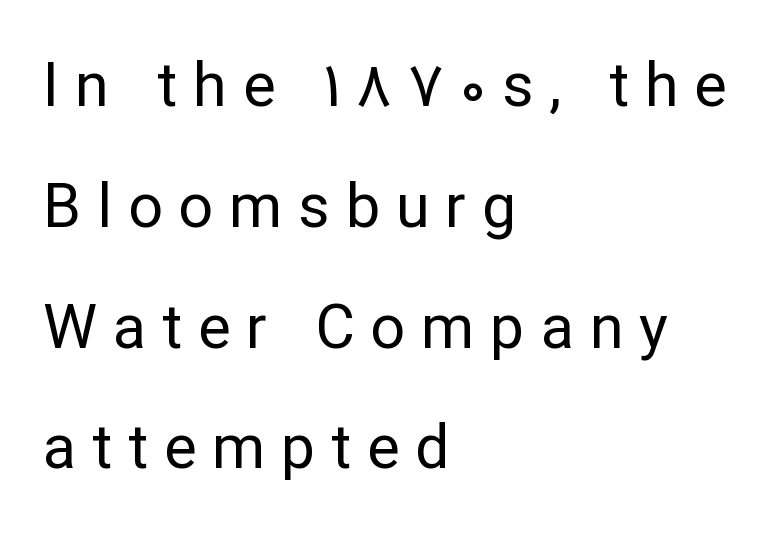
Q: Is the text bold? A: No.
Q: Is the text italic (slanted)? A: No, it is upright.
Q: Is the typeface a serif or a sans-serif typeface? A: Sans-serif.
Q: Is the text underlined? A: No.
Q: How is the paragraph aligned? A: Left-aligned.
Q: Is the spacing between letters normal or unusually wide? A: Unusually wide.
Q: Is the spacing between lines tight, normal or loose? A: Loose.
Q: Width (condensed, normal, or wide)? A: Normal.
Q: Stroke contrast? A: Low.
Q: x-height? A: Medium.
Q: Monospaced? A: No.
